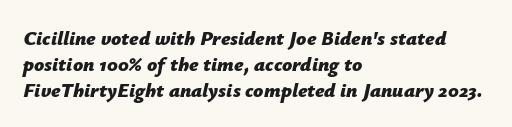
Honestly, the row spacing looks completely unremarkable. The glyphs have the mass of a bold cut. The space beneath each line is pristine and unruled. The font's italic variant was chosen for this text.
